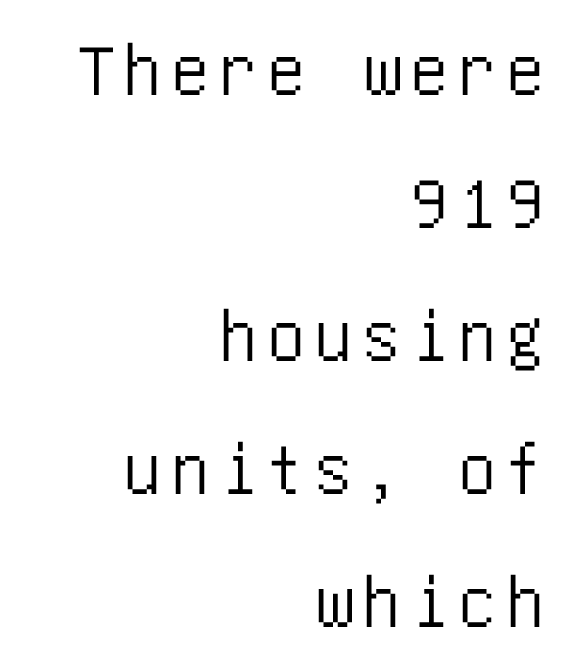
The space directly below the letters is spotless. Classification — sans serif. This sample uses an upright cut, with every glyph sitting square on the baseline. These lines are set flush right with a ragged left edge.
